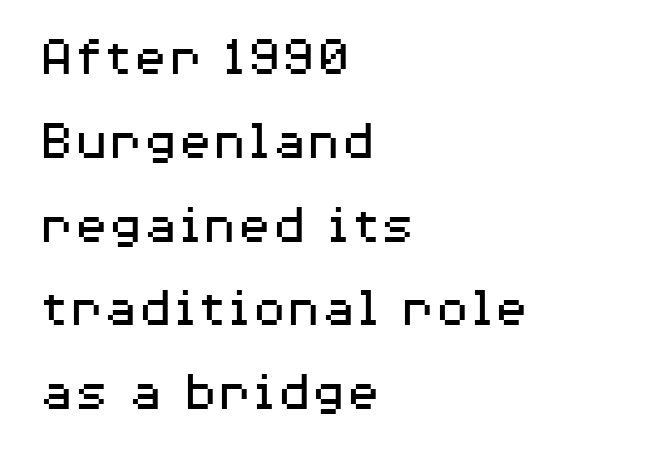
The image shows 57 px regular-weight, wide sans-serif type, upright; set left-aligned, normal line spacing (1.47x), normal letter spacing, not underlined; medium stroke contrast and a medium x-height.
